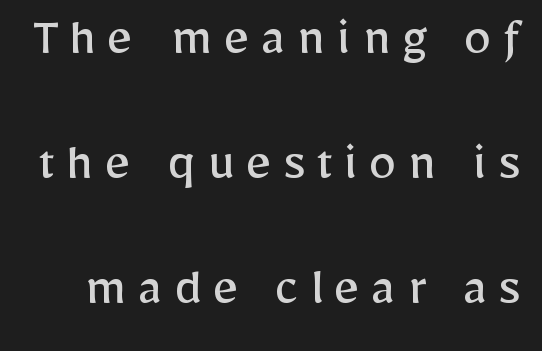
Q: Is the text bold? A: No.
Q: Is the text italic (slanted)? A: No, it is upright.
Q: Is the typeface a serif or a sans-serif typeface? A: Sans-serif.
Q: Is the text underlined? A: No.
Q: Is the spacing between letters normal or unusually wide? A: Unusually wide.
Q: Is the spacing between lines tight, normal or loose? A: Loose.
Q: Width (condensed, normal, or wide)? A: Normal.
Q: Stroke contrast? A: Low.
Q: x-height? A: Medium.
Q: Monospaced? A: No.
